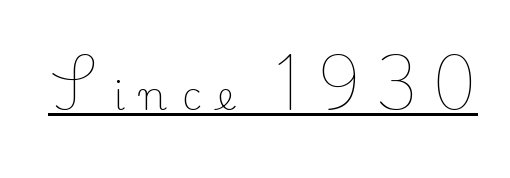
{"serif": "yes", "italic": "no", "bold": "no", "weight": "light", "width": "normal", "stroke_contrast": "low", "x_height": "small", "monospaced": "no", "underline": "yes", "letter_spacing": "wide", "letter_spacing_em": 0.39, "glyph_px": 39}
